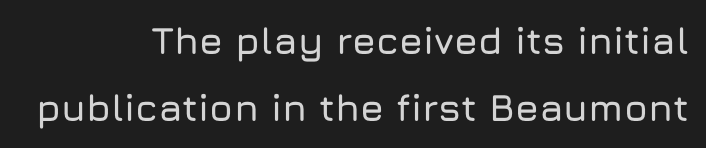
Q: Is the text italic (slanted)? A: No, it is upright.
Q: Is the typeface a serif or a sans-serif typeface? A: Sans-serif.
Q: Is the text underlined? A: No.
Q: How is the paragraph aligned? A: Right-aligned.
Q: Is the spacing between letters normal or unusually wide? A: Normal.
Q: Width (condensed, normal, or wide)? A: Normal.
Q: Stroke contrast? A: Low.
Q: x-height? A: Medium.
Q: Monospaced? A: No.
